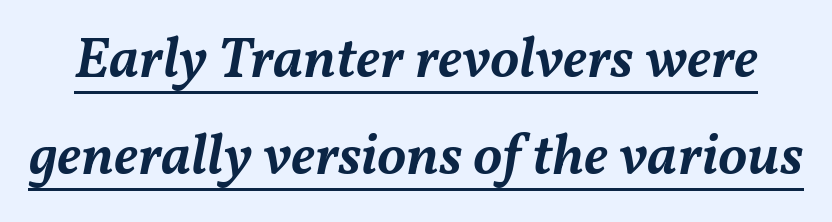
{"italic": "yes", "lean": "right", "slant_degrees": 11, "bold": "semi", "weight": "semibold", "width": "normal", "stroke_contrast": "medium", "x_height": "medium", "monospaced": "no", "underline": "yes", "line_spacing": "normal", "line_spacing_ratio": 1.68, "letter_spacing": "normal", "letter_spacing_em": 0.0, "glyph_px": 58}
